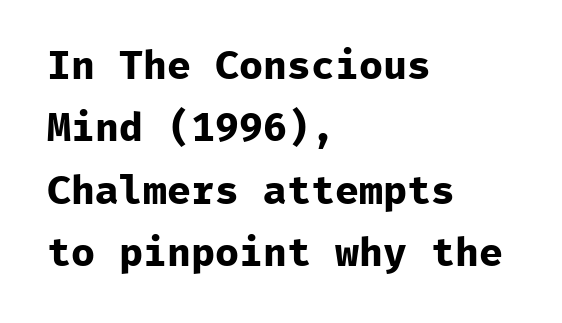
The image shows 40 px bold sans-serif type, upright, monospaced; set left-aligned, normal line spacing (1.56x), normal letter spacing, not underlined; low stroke contrast and a medium x-height.
